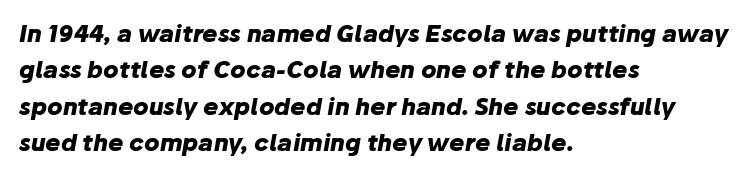
{"italic": "yes", "lean": "right", "slant_degrees": 10, "bold": "yes", "underline": "no", "align": "left", "line_spacing": "normal", "line_spacing_ratio": 1.58, "letter_spacing": "normal", "letter_spacing_em": 0.0, "glyph_px": 23}
